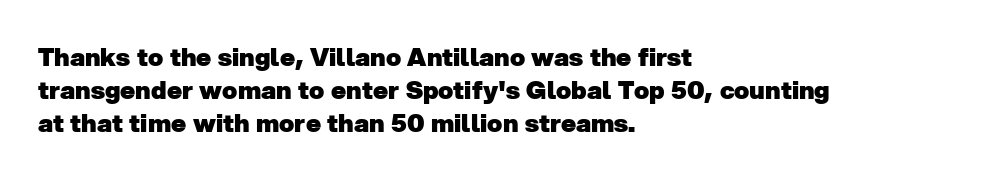
Look at the stroke-to-counter ratio: heavy, a bold. Line beginnings align vertically; line endings do not. The foot of each line stays bare and open. Rows of type keep a routine distance in the vertical direction. The passage shown has conventional tracking throughout.
